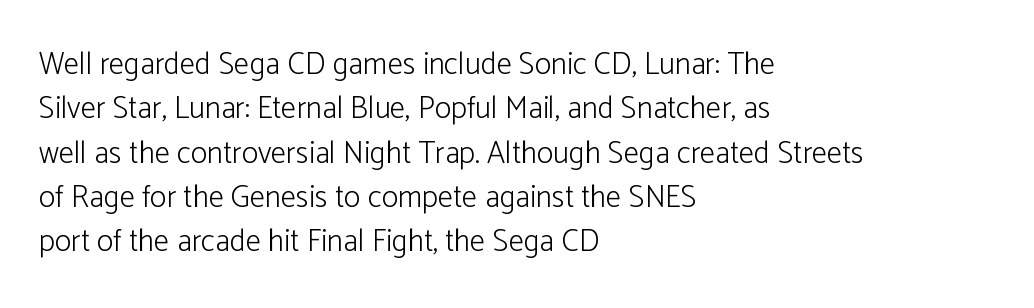
{"serif": "no", "italic": "no", "bold": "no", "weight": "light", "width": "normal", "stroke_contrast": "low", "x_height": "medium", "monospaced": "no", "underline": "no", "align": "left", "line_spacing": "normal", "line_spacing_ratio": 1.43, "letter_spacing": "normal", "letter_spacing_em": 0.0, "glyph_px": 31}
